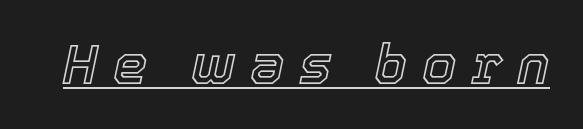
{"italic": "yes", "lean": "right", "slant_degrees": 12, "width": "normal", "x_height": "medium", "monospaced": "no", "underline": "yes", "letter_spacing": "wide", "letter_spacing_em": 0.26, "glyph_px": 55}
